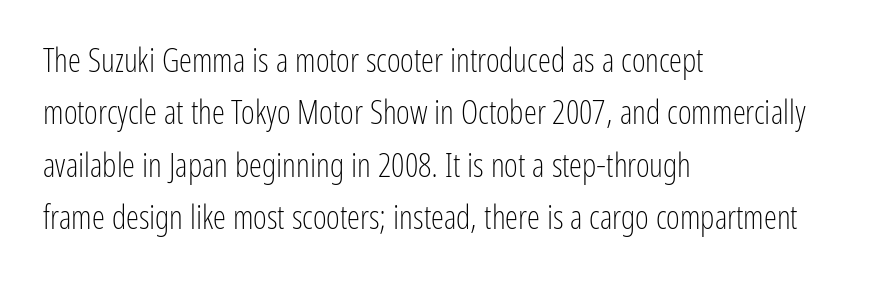
Quick note: not italic, upright. The face used here is proportionally spaced, like ordinary book or web type. Reading down the column, the eye jumps a familiar distance to each next line. Nope, no serifs anywhere on these letters.
